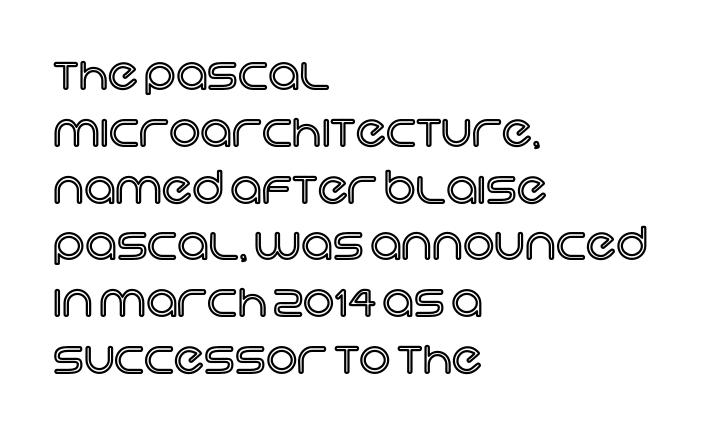
The image shows 44 px text type, upright; set left-aligned, normal line spacing (1.29x), normal letter spacing, not underlined; a large x-height.
